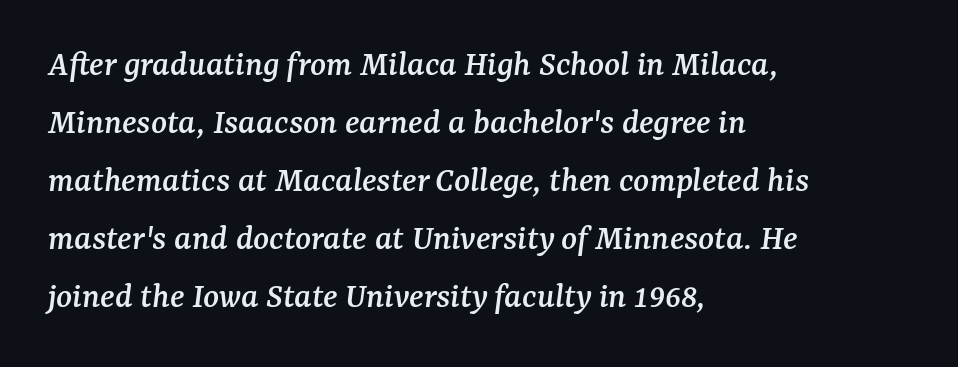
The image shows 37 px serif type, italic (leaning right); set left-aligned, normal line spacing (1.57x), normal letter spacing, not underlined; medium stroke contrast and a medium x-height.
